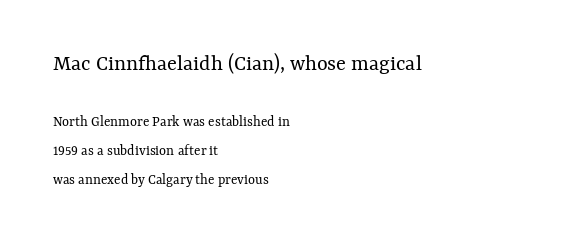
Q: Is the text bold? A: No.
Q: Is the text italic (slanted)? A: No, it is upright.
Q: Is the text underlined? A: No.
Q: How is the paragraph aligned? A: Left-aligned.
Q: Is the spacing between letters normal or unusually wide? A: Normal.
Q: Is the spacing between lines tight, normal or loose? A: Loose.
Q: Which block of text is set in a larger size, the first (top) or the second (bottom)? A: The first (top) one.
